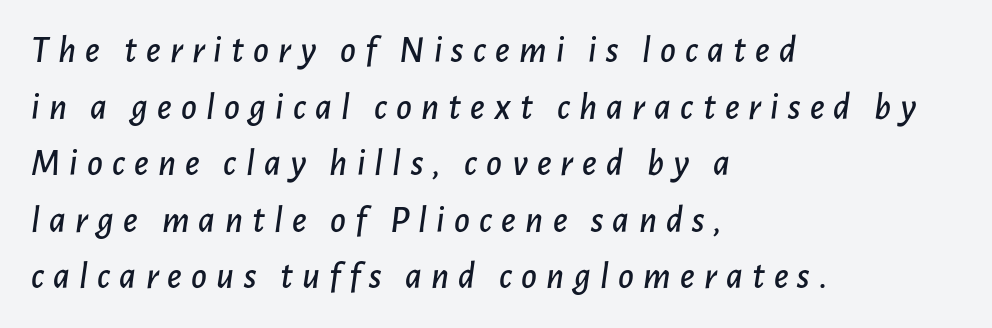
{"italic": "yes", "lean": "right", "slant_degrees": 7, "width": "normal", "stroke_contrast": "low", "x_height": "medium", "monospaced": "no", "underline": "no", "align": "left", "line_spacing": "normal", "line_spacing_ratio": 1.49, "letter_spacing": "wide", "letter_spacing_em": 0.24, "glyph_px": 38}
